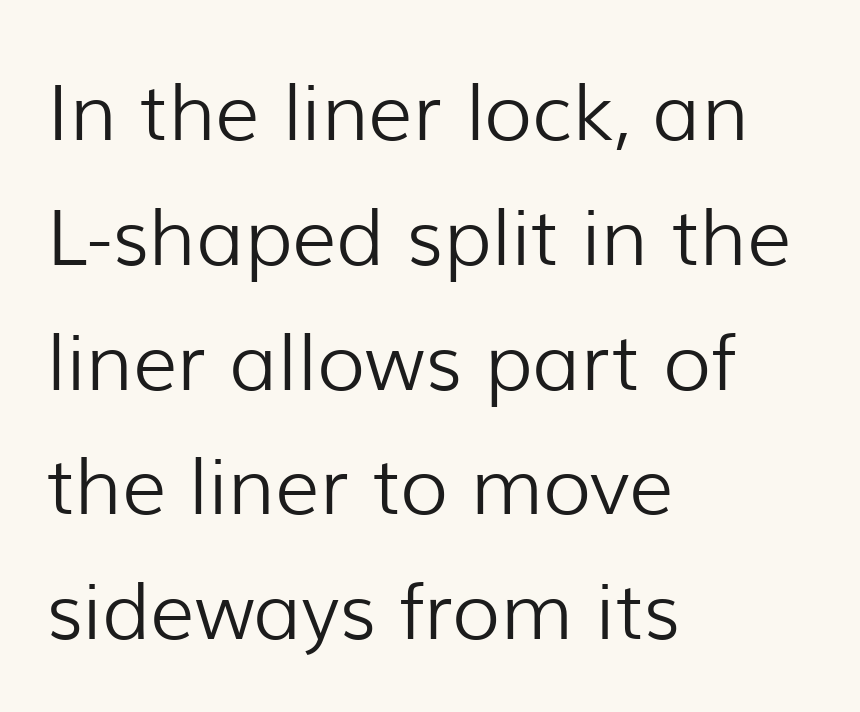
Q: Is the text bold? A: No.
Q: Is the text italic (slanted)? A: No, it is upright.
Q: Is the typeface a serif or a sans-serif typeface? A: Sans-serif.
Q: Is the text underlined? A: No.
Q: How is the paragraph aligned? A: Left-aligned.
Q: Is the spacing between letters normal or unusually wide? A: Normal.
Q: Is the spacing between lines tight, normal or loose? A: Normal.
Q: Width (condensed, normal, or wide)? A: Normal.
Q: Stroke contrast? A: Low.
Q: x-height? A: Medium.
Q: Monospaced? A: No.
